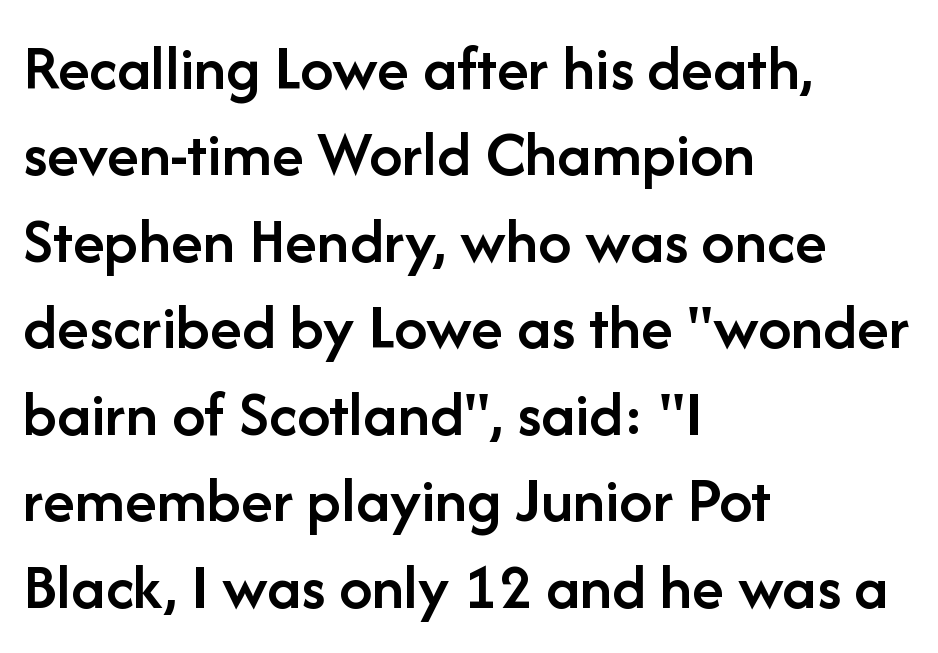
Q: Is the text bold? A: Semi-bold.
Q: Is the text italic (slanted)? A: No, it is upright.
Q: Is the typeface a serif or a sans-serif typeface? A: Sans-serif.
Q: Is the text underlined? A: No.
Q: How is the paragraph aligned? A: Left-aligned.
Q: Is the spacing between letters normal or unusually wide? A: Normal.
Q: Is the spacing between lines tight, normal or loose? A: Normal.
Q: Width (condensed, normal, or wide)? A: Normal.
Q: Stroke contrast? A: Low.
Q: x-height? A: Medium.
Q: Monospaced? A: No.
